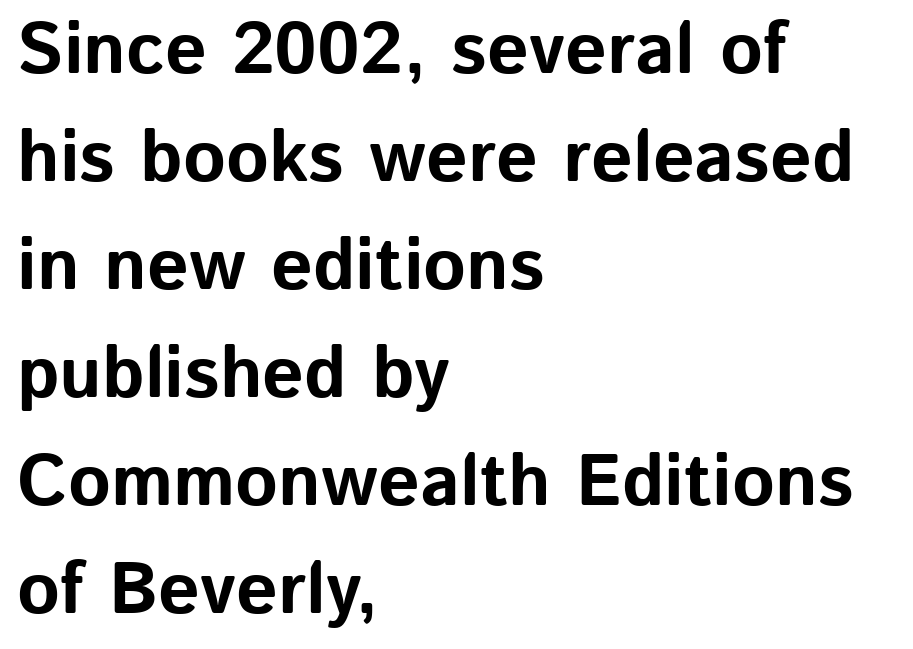
Q: Is the text bold? A: Yes.
Q: Is the text italic (slanted)? A: No, it is upright.
Q: Is the typeface a serif or a sans-serif typeface? A: Sans-serif.
Q: Is the text underlined? A: No.
Q: How is the paragraph aligned? A: Left-aligned.
Q: Is the spacing between letters normal or unusually wide? A: Normal.
Q: Is the spacing between lines tight, normal or loose? A: Normal.
Q: Width (condensed, normal, or wide)? A: Normal.
Q: Stroke contrast? A: Low.
Q: x-height? A: Medium.
Q: Monospaced? A: No.
